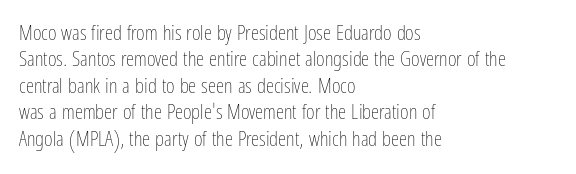
The image shows 21 px text type, upright; set left-aligned, normal line spacing (1.26x), normal letter spacing, not underlined.
